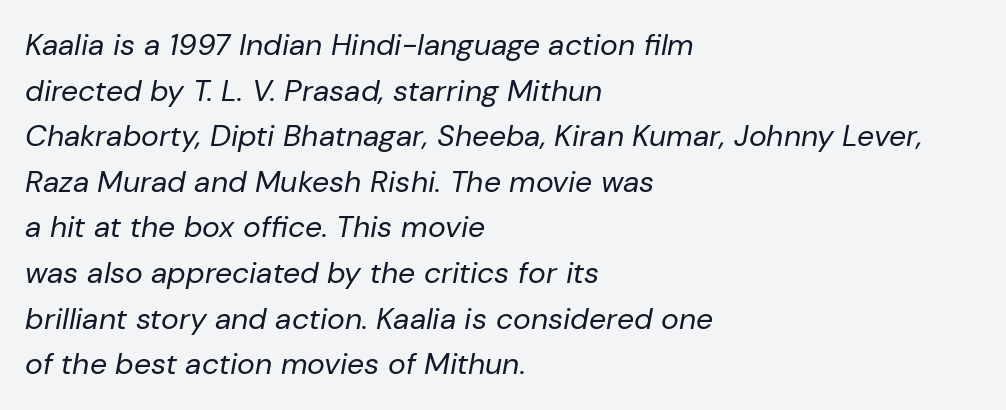
The image shows 30 px regular-weight type, italic (leaning right); set left-aligned, normal line spacing (1.52x), normal letter spacing, not underlined; low stroke contrast and a medium x-height.
